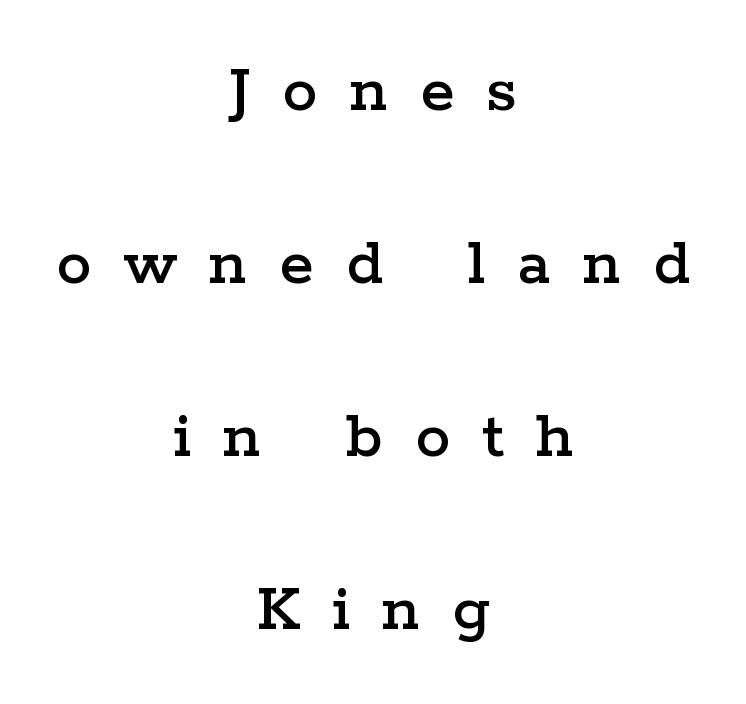
Q: Is the text italic (slanted)? A: No, it is upright.
Q: Is the typeface a serif or a sans-serif typeface? A: Serif.
Q: Is the text underlined? A: No.
Q: How is the paragraph aligned? A: Centered.
Q: Is the spacing between letters normal or unusually wide? A: Unusually wide.
Q: Is the spacing between lines tight, normal or loose? A: Loose.
Q: Width (condensed, normal, or wide)? A: Wide.
Q: Stroke contrast? A: Low.
Q: x-height? A: Medium.
Q: Monospaced? A: No.
